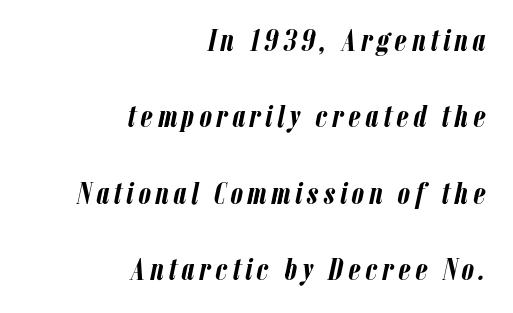
The image shows 31 px semibold, condensed type, italic (leaning right); set right-aligned, loose line spacing (2.46x), not underlined; low stroke contrast and a medium x-height.
